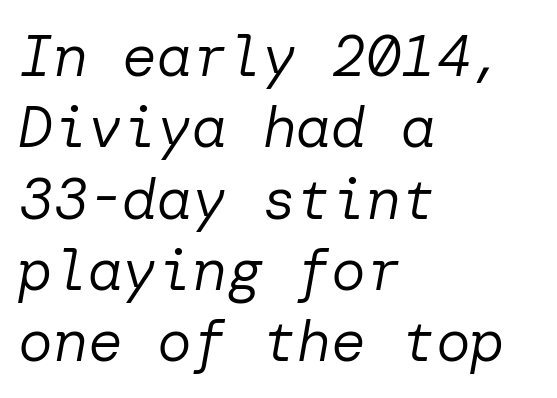
{"italic": "yes", "lean": "right", "slant_degrees": 10, "bold": "no", "weight": "regular", "width": "normal", "stroke_contrast": "low", "x_height": "medium", "underline": "no", "align": "left", "line_spacing_ratio": 1.23, "letter_spacing": "normal", "letter_spacing_em": 0.0, "glyph_px": 58}
